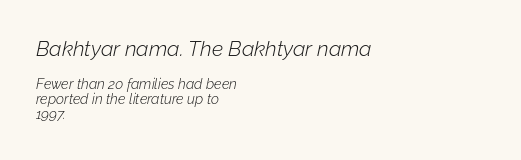
{"italic": "yes", "lean": "right", "slant_degrees": 12, "bold": "no", "underline": "no", "align": "left", "line_spacing": "tight", "line_spacing_ratio": 1.07, "letter_spacing": "normal", "letter_spacing_em": 0.0, "larger_block": "first", "size_ratio": 1.5, "glyph_px": 21}
